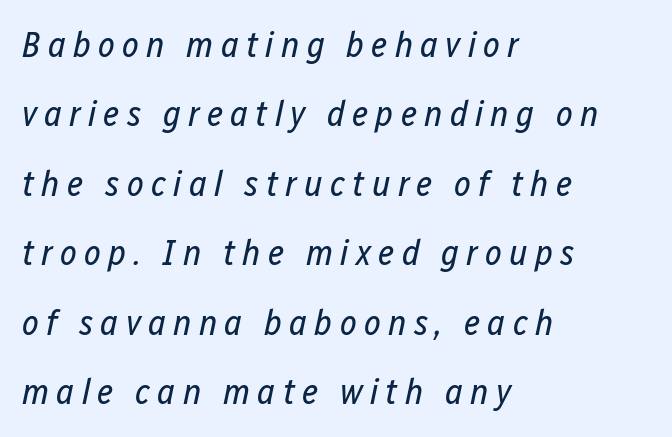
The image shows 36 px regular-weight, condensed type, italic (leaning right); set left-aligned, loose line spacing (1.93x), unusually wide letter spacing (+0.2 em), not underlined; low stroke contrast and a medium x-height.
